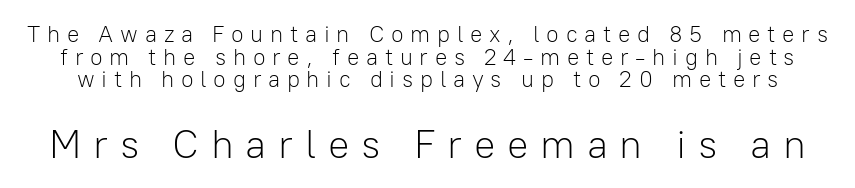
The image shows 40 px light sans-serif type, upright; set tight line spacing (0.98x), unusually wide letter spacing (+0.29 em), not underlined; the second (bottom) block is 1.74x larger; low stroke contrast and a medium x-height.
